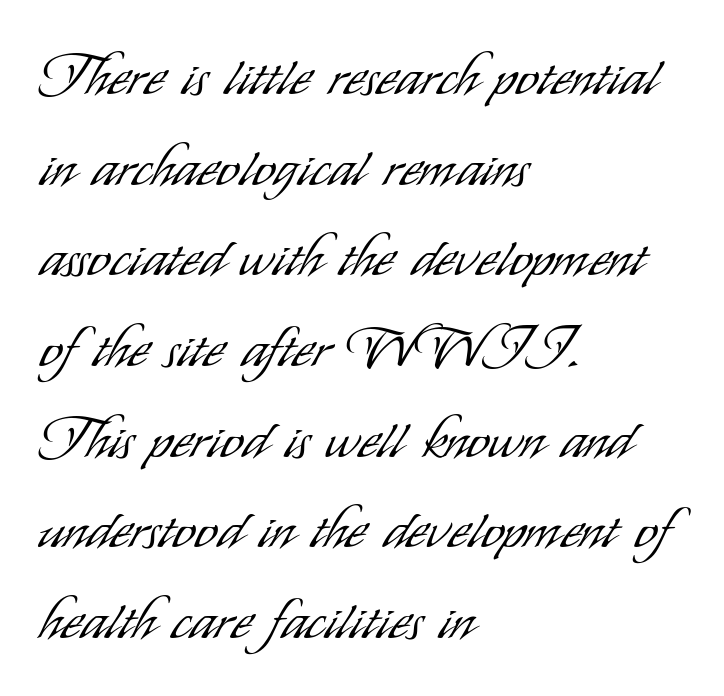
Q: Is the text bold? A: No.
Q: Is the text italic (slanted)? A: Yes.
Q: Is the typeface a serif or a sans-serif typeface? A: Sans-serif.
Q: Is the text underlined? A: No.
Q: How is the paragraph aligned? A: Left-aligned.
Q: Is the spacing between letters normal or unusually wide? A: Normal.
Q: Is the spacing between lines tight, normal or loose? A: Normal.
Q: Width (condensed, normal, or wide)? A: Condensed.
Q: Stroke contrast? A: Low.
Q: x-height? A: Small.
Q: Monospaced? A: No.
